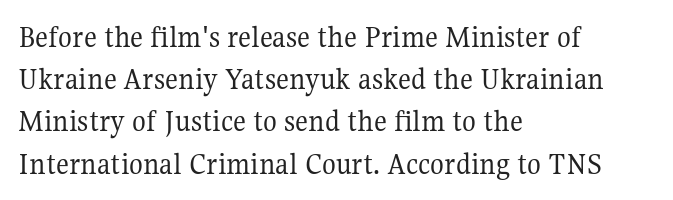
{"serif": "yes", "italic": "no", "bold": "no", "weight": "regular", "width": "normal", "stroke_contrast": "medium", "x_height": "medium", "monospaced": "no", "underline": "no", "align": "left", "line_spacing": "normal", "line_spacing_ratio": 1.32, "letter_spacing": "normal", "letter_spacing_em": 0.0, "glyph_px": 32}
